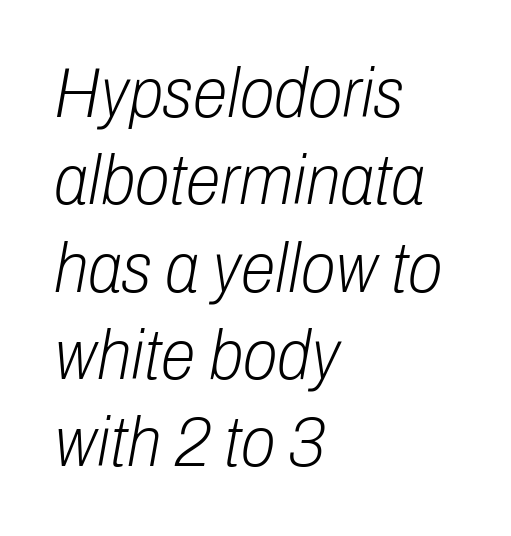
Q: Is the text bold? A: No.
Q: Is the text italic (slanted)? A: Yes, it leans right by about 10 degrees.
Q: Is the text underlined? A: No.
Q: How is the paragraph aligned? A: Left-aligned.
Q: Is the spacing between letters normal or unusually wide? A: Normal.
Q: Width (condensed, normal, or wide)? A: Condensed.
Q: Stroke contrast? A: Low.
Q: x-height? A: Medium.
Q: Monospaced? A: No.
